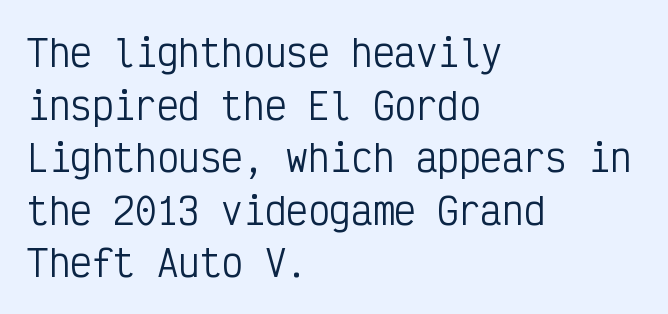
Q: Is the text bold? A: No.
Q: Is the text italic (slanted)? A: No, it is upright.
Q: Is the typeface a serif or a sans-serif typeface? A: Sans-serif.
Q: Is the text underlined? A: No.
Q: How is the paragraph aligned? A: Left-aligned.
Q: Is the spacing between letters normal or unusually wide? A: Normal.
Q: Is the spacing between lines tight, normal or loose? A: Normal.
Q: Width (condensed, normal, or wide)? A: Condensed.
Q: Stroke contrast? A: Low.
Q: x-height? A: Medium.
Q: Monospaced? A: Yes.
